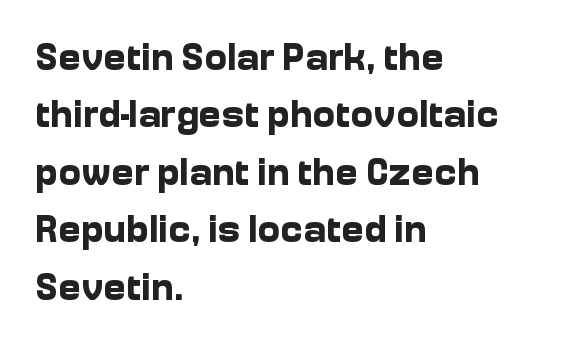
Q: Is the text bold? A: Yes.
Q: Is the text italic (slanted)? A: No, it is upright.
Q: Is the typeface a serif or a sans-serif typeface? A: Sans-serif.
Q: Is the text underlined? A: No.
Q: How is the paragraph aligned? A: Left-aligned.
Q: Is the spacing between letters normal or unusually wide? A: Normal.
Q: Is the spacing between lines tight, normal or loose? A: Normal.
Q: Width (condensed, normal, or wide)? A: Normal.
Q: Stroke contrast? A: Low.
Q: x-height? A: Medium.
Q: Monospaced? A: No.
